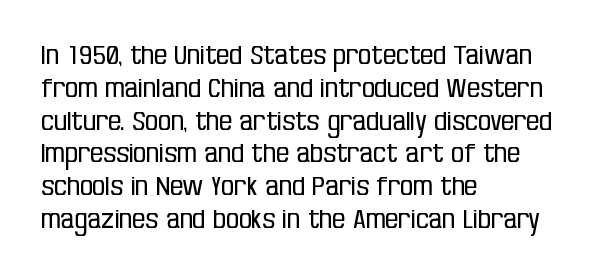
Q: Is the text bold? A: No.
Q: Is the text italic (slanted)? A: No, it is upright.
Q: Is the text underlined? A: No.
Q: How is the paragraph aligned? A: Left-aligned.
Q: Is the spacing between letters normal or unusually wide? A: Normal.
Q: Is the spacing between lines tight, normal or loose? A: Normal.
